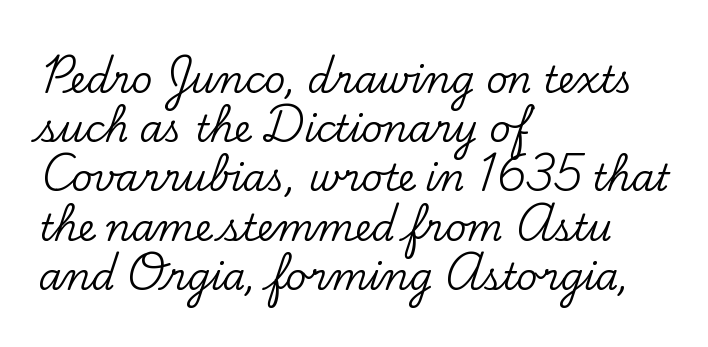
{"serif": "yes", "width": "normal", "stroke_contrast": "low", "x_height": "small", "monospaced": "no", "underline": "no", "align": "left", "line_spacing": "normal", "line_spacing_ratio": 1.33, "letter_spacing": "normal", "letter_spacing_em": 0.0, "glyph_px": 37}
